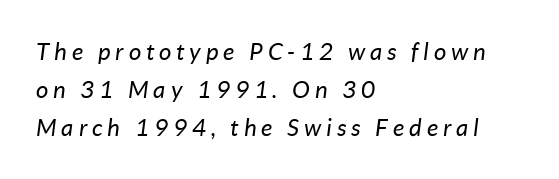
{"italic": "yes", "lean": "right", "slant_degrees": 7, "bold": "no", "underline": "no", "align": "left", "line_spacing": "normal", "line_spacing_ratio": 1.59, "letter_spacing": "wide", "letter_spacing_em": 0.21, "glyph_px": 24}
